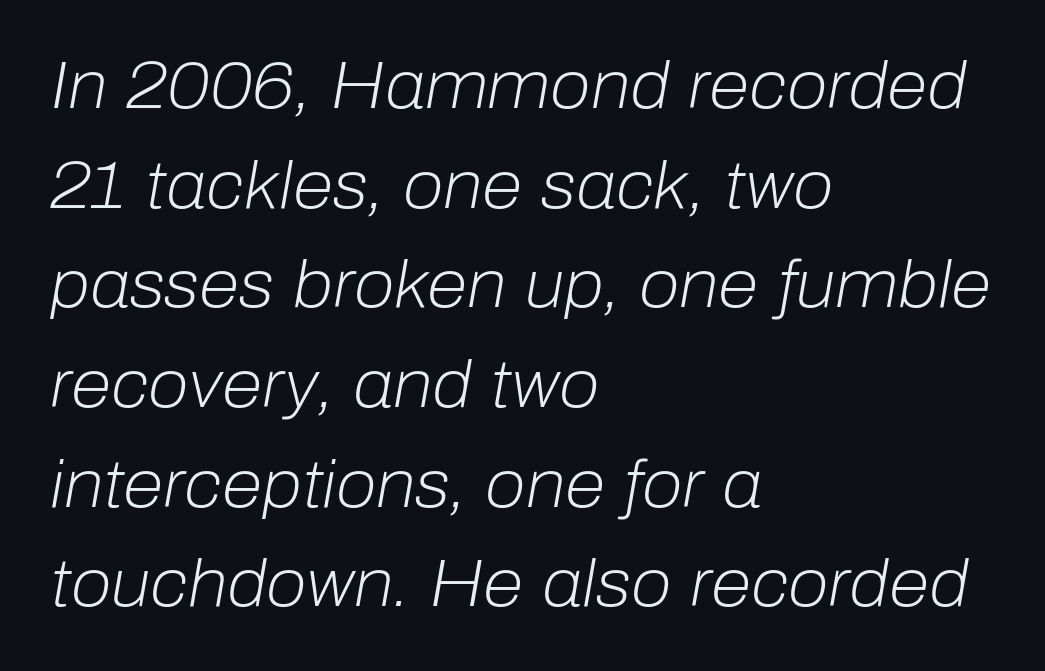
The letters sit at their default tracking, neither squeezed nor spread. The leading is moderate, giving the passage an even texture. Style check: oblique. Varying glyph widths throughout — classic text-font behaviour.
